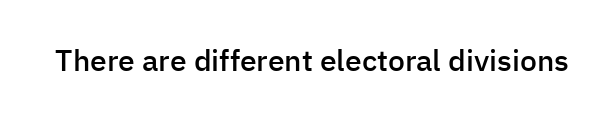
The image shows 30 px semibold sans-serif type, upright; set normal letter spacing, not underlined; low stroke contrast and a medium x-height.
